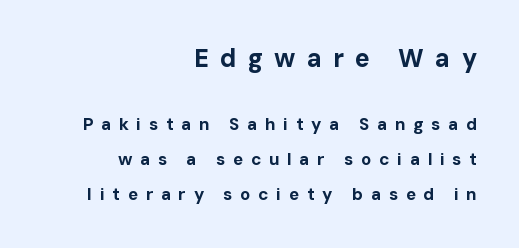
The paragraph has a hard right edge and a soft left edge. This sample trades compactness for vertical openness between lines. Just letters on the line, the space beneath them empty. If you squint, the top block still reads clearly — it's the larger of the two. Quick note: not italic, upright. Inter-character spacing is expanded well beyond the font's built-in metrics.
